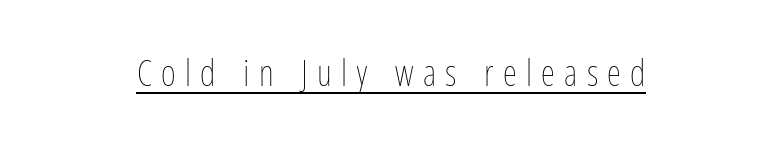
Bold? No — there's no thickening of the strokes. You could only call the tracking loose — the letters float apart. The setting favours the middle, as headings and verse often do. A rule runs beneath these lines of type.
